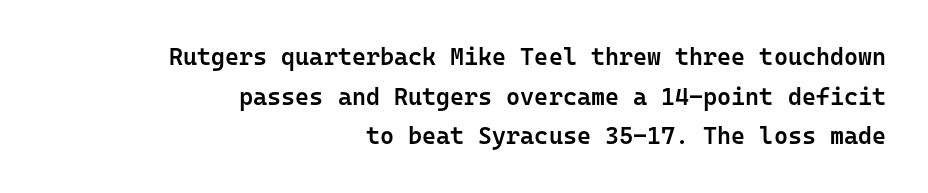
The rag falls on the left side of this text block. When letters stand straight like this, we call the style roman or upright. The baseline area is clear. Emphasis by weight is partial: semibold.
